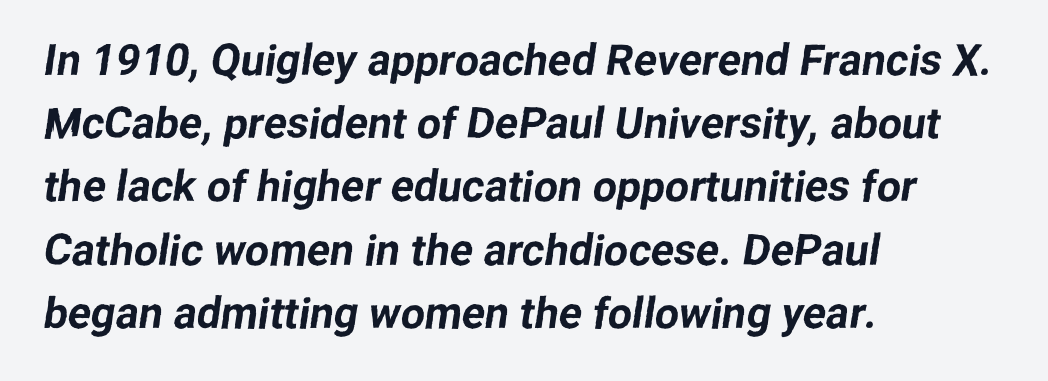
{"serif": "no", "width": "normal", "stroke_contrast": "low", "x_height": "medium", "monospaced": "no", "underline": "no", "align": "left", "line_spacing": "normal", "line_spacing_ratio": 1.47, "letter_spacing": "normal", "letter_spacing_em": 0.0, "glyph_px": 43}
